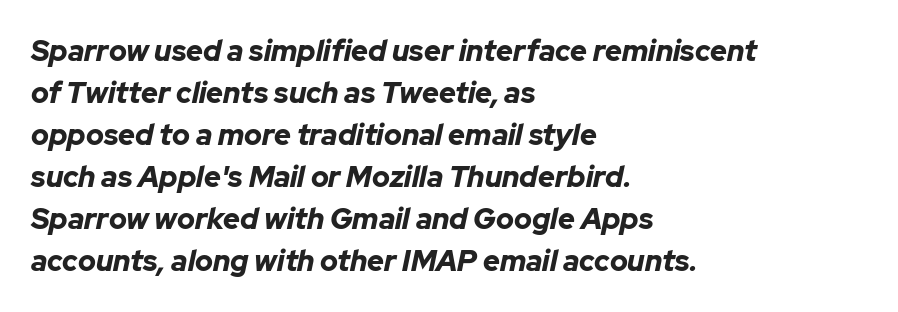
The letters sit at their default tracking, neither squeezed nor spread. Students, observe: this is what conventionally led text looks like. Is this a fixed-width face? No — the glyphs have proportional, varying widths. Every character sits at an angle, as italics do. Clear beneath every line of the passage.
